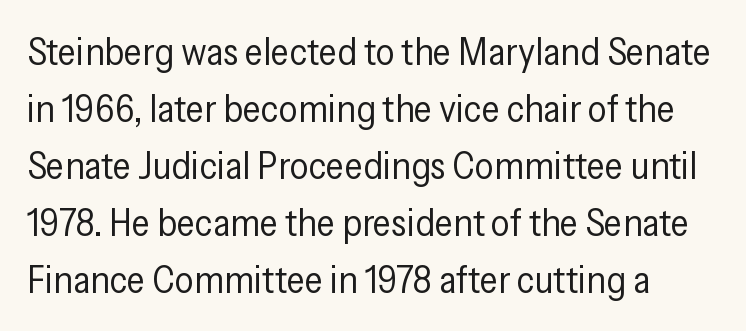
Quick note: underline off. Each letter's strokes conclude bluntly, with no projecting serifs. One glance says typical: line gaps are just what's usual. Is this a fixed-width face? No — the glyphs have proportional, varying widths. Style check: upright.
